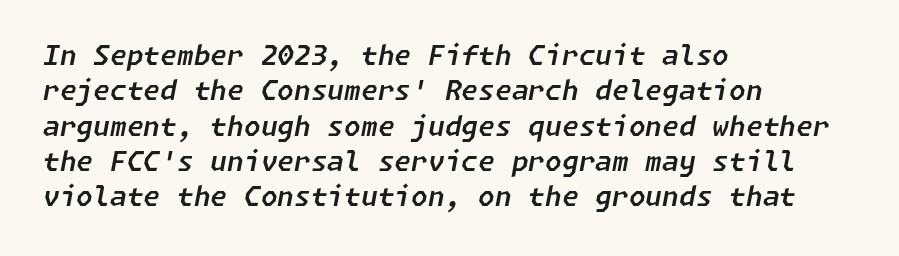
The image shows 27 px text type, italic (leaning right); set left-aligned, normal line spacing (1.31x), normal letter spacing, not underlined.
